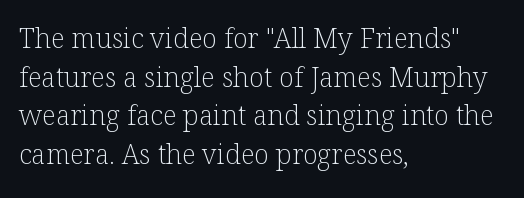
Q: Is the text bold? A: No.
Q: Is the text italic (slanted)? A: No, it is upright.
Q: Is the text underlined? A: No.
Q: How is the paragraph aligned? A: Left-aligned.
Q: Is the spacing between letters normal or unusually wide? A: Normal.
Q: Is the spacing between lines tight, normal or loose? A: Normal.
